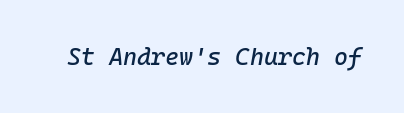
{"italic": "yes", "lean": "right", "slant_degrees": 10, "underline": "no", "letter_spacing": "normal", "letter_spacing_em": 0.0, "glyph_px": 24}
